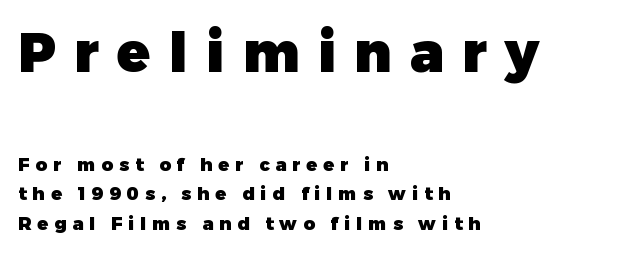
{"serif": "no", "italic": "no", "bold": "yes", "weight": "heavy", "width": "normal", "stroke_contrast": "low", "x_height": "medium", "monospaced": "no", "underline": "no", "align": "left", "line_spacing": "normal", "line_spacing_ratio": 1.65, "letter_spacing": "wide", "letter_spacing_em": 0.33, "larger_block": "first", "size_ratio": 3.06, "glyph_px": 55}
